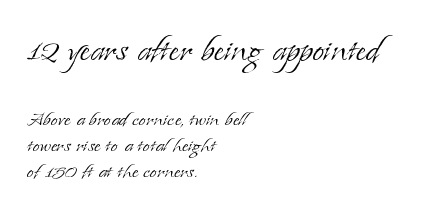
Q: Is the text bold? A: No.
Q: Is the text italic (slanted)? A: Yes.
Q: Is the typeface a serif or a sans-serif typeface? A: Serif.
Q: Is the text underlined? A: No.
Q: How is the paragraph aligned? A: Left-aligned.
Q: Is the spacing between letters normal or unusually wide? A: Normal.
Q: Is the spacing between lines tight, normal or loose? A: Tight.
Q: Which block of text is set in a larger size, the first (top) or the second (bottom)? A: The first (top) one.
Q: Width (condensed, normal, or wide)? A: Normal.
Q: Stroke contrast? A: Low.
Q: x-height? A: Small.
Q: Monospaced? A: No.
